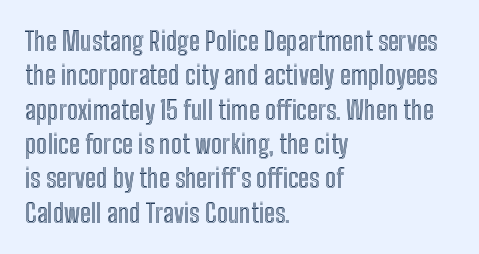
Q: Is the text italic (slanted)? A: No, it is upright.
Q: Is the text underlined? A: No.
Q: How is the paragraph aligned? A: Left-aligned.
Q: Is the spacing between letters normal or unusually wide? A: Normal.
Q: Is the spacing between lines tight, normal or loose? A: Normal.
